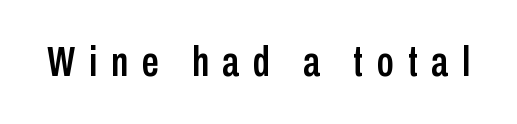
Posture: vertical. The gap between lines stays unmarked. Here the designer chose a conventional face with non-uniform glyph widths. Look at the bottom of the vertical strokes: they stop flat, with no serifs. How are the letters spaced? Widely, with obvious added tracking.
